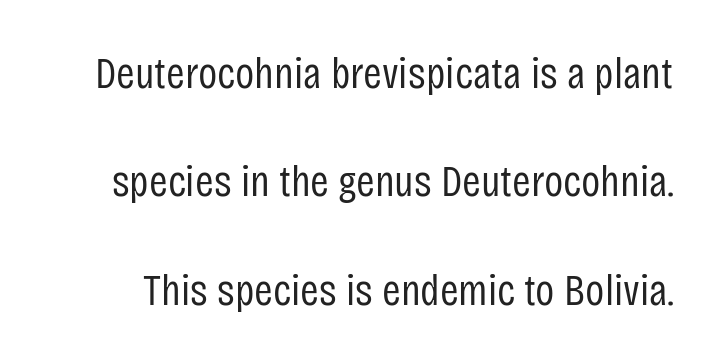
The image shows 45 px regular-weight, condensed sans-serif type, upright; set loose line spacing (2.41x), normal letter spacing, not underlined; low stroke contrast and a large x-height.
